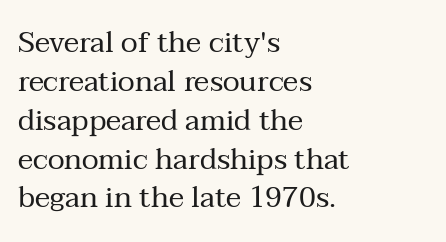
The foot of each line stays bare and open. Is the type heavy? It reads as light-to-regular instead. In CSS terms this would be text-align: left. These lines are rendered in a variable-pitch font. The text was rendered using a seriffed face with decorative stroke endings. If you drew a line through each stem, it would be perfectly vertical.
